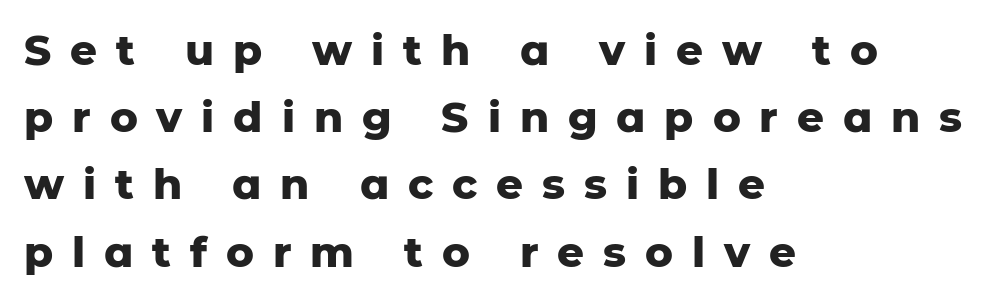
The image shows 42 px heavy sans-serif type, upright; set left-aligned, normal line spacing (1.6x), unusually wide letter spacing (+0.45 em), not underlined; low stroke contrast and a medium x-height.
